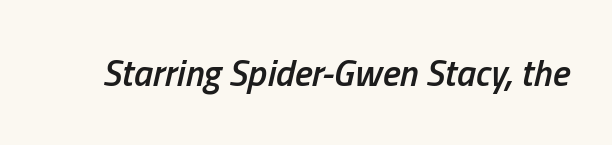
Letter spacing: default. Summary of weight: moderately heavy, a semibold. Type without underlining. There's an unmistakable incline to the writing here. Character widths vary here, with narrow letters taking less room than wide ones.
